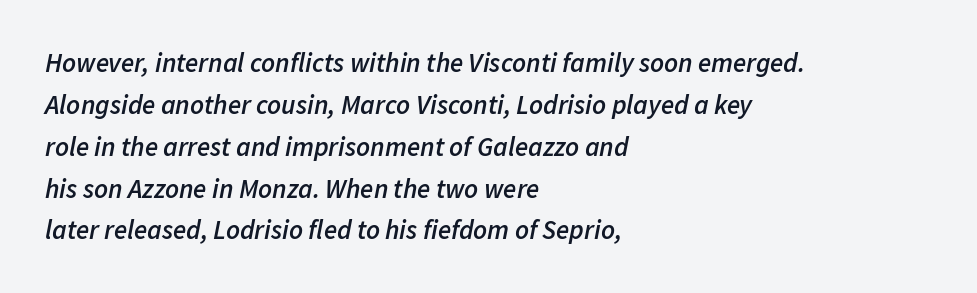
{"italic": "yes", "lean": "right", "slant_degrees": 11, "bold": "semi", "underline": "no", "align": "left", "line_spacing": "normal", "line_spacing_ratio": 1.55, "letter_spacing": "normal", "letter_spacing_em": 0.0, "glyph_px": 27}
